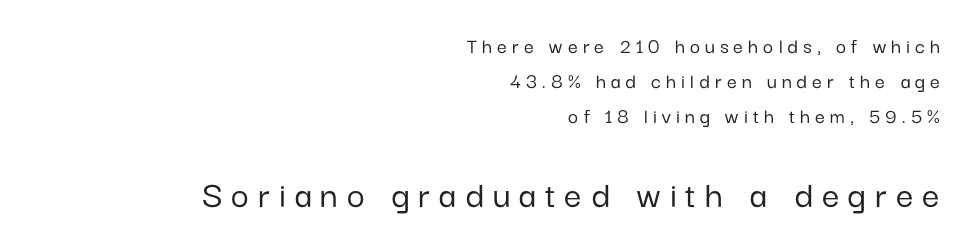
The rendering uses natural spacing where letterforms have individual widths. Descender tails drop into unmarked territory. Tracking value appears strongly positive — letters spread wide. Each line ends at the same right margin while the left side varies. The line-height multiplier appears to be the usual default. Of the two passages, the one underneath uses the larger point size.
